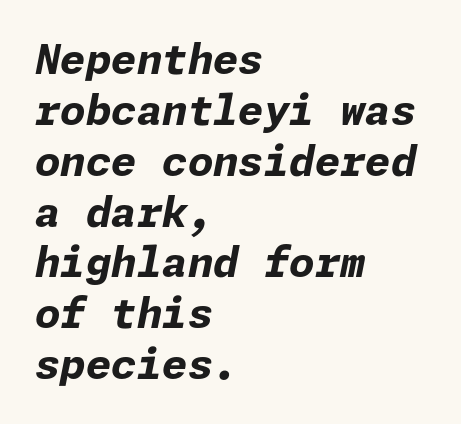
Q: Is the text bold? A: Yes.
Q: Is the text italic (slanted)? A: Yes, it leans right by about 11 degrees.
Q: Is the text underlined? A: No.
Q: How is the paragraph aligned? A: Left-aligned.
Q: Is the spacing between letters normal or unusually wide? A: Normal.
Q: Width (condensed, normal, or wide)? A: Normal.
Q: Stroke contrast? A: Low.
Q: x-height? A: Medium.
